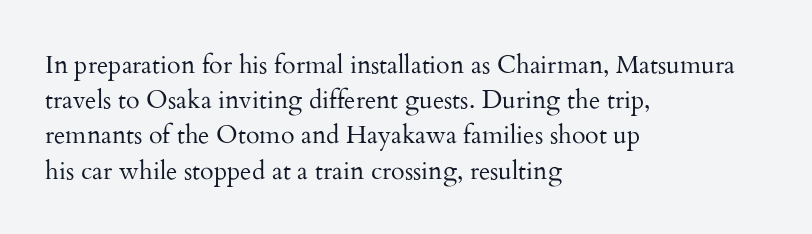
Q: Is the text bold? A: No.
Q: Is the text italic (slanted)? A: No, it is upright.
Q: Is the text underlined? A: No.
Q: How is the paragraph aligned? A: Left-aligned.
Q: Is the spacing between letters normal or unusually wide? A: Normal.
Q: Is the spacing between lines tight, normal or loose? A: Normal.
